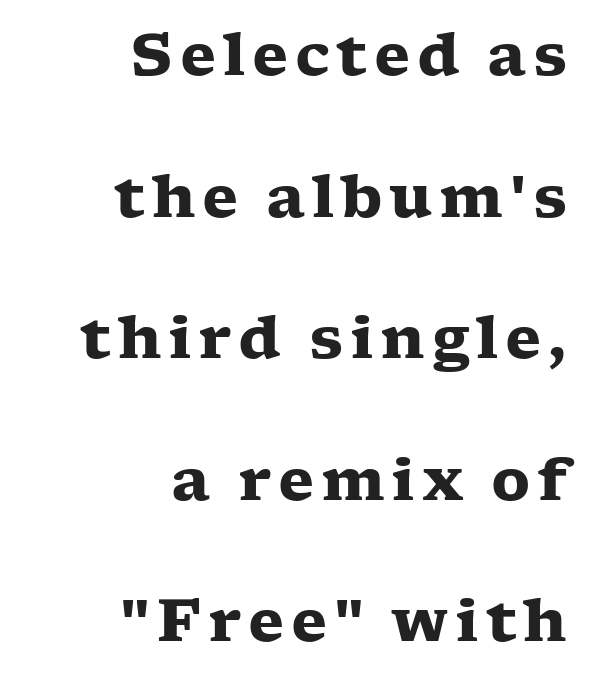
{"serif": "yes", "italic": "no", "bold": "yes", "weight": "heavy", "width": "wide", "stroke_contrast": "low", "x_height": "medium", "monospaced": "no", "underline": "no", "align": "right", "line_spacing": "loose", "line_spacing_ratio": 2.4, "glyph_px": 59}
